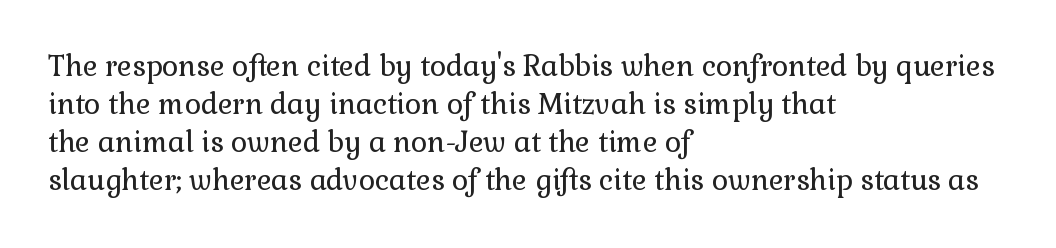
A student would call this left alignment; a typographer would say flush left, rag right. Only glyphs here, with clear space below each row. Notice how the stems are strictly vertical — no italics here. This block has exactly the height ordinary leading produces. Font category for this specimen: serif.
